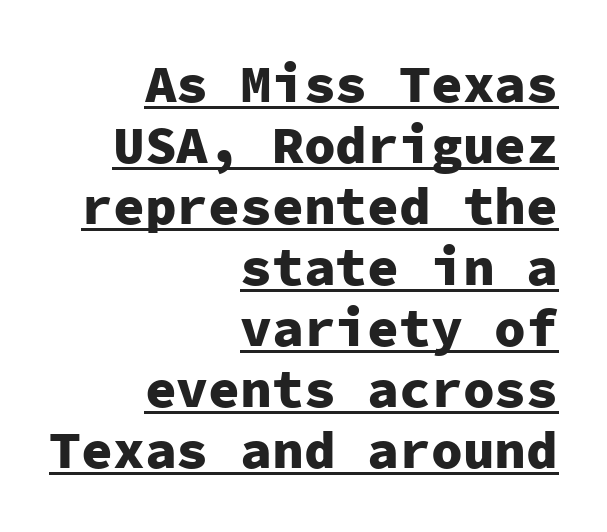
The image shows 53 px heavy sans-serif type, upright, monospaced; set right-aligned, tight line spacing (1.15x), normal letter spacing, underlined; low stroke contrast and a medium x-height.
